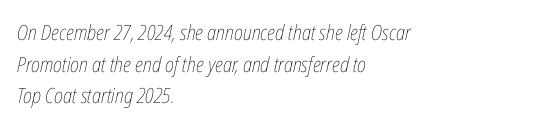
The vertical gap from one line to the next is medium. The space directly below the letters is spotless. The face looks like a standard text weight, possibly lighter. The lines in this sample share a left origin and differ only in where they stop. This sample uses an oblique cut, with every glyph tilted off the vertical. Observe the ordinary spacing: letters are neighbours, not strangers.
